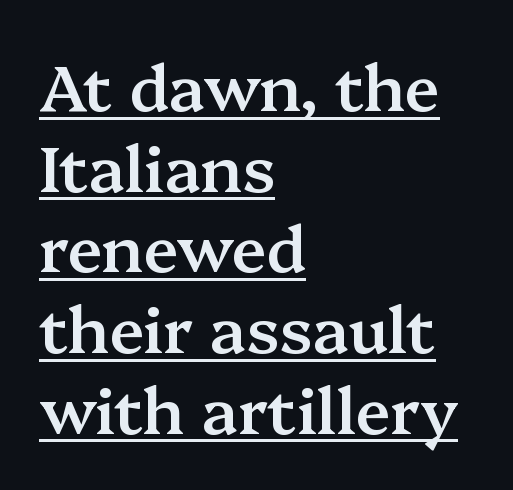
When letters stand straight like this, we call the style roman or upright. On the weight axis this lands at semibold, roughly 600. The passage shown has conventional tracking throughout. The rendering shows small feet on the letterforms — a serif design. The block of text has a typical density, with ordinary space between rows. The setting favours the left margin, as ordinary paragraphs usually do.
